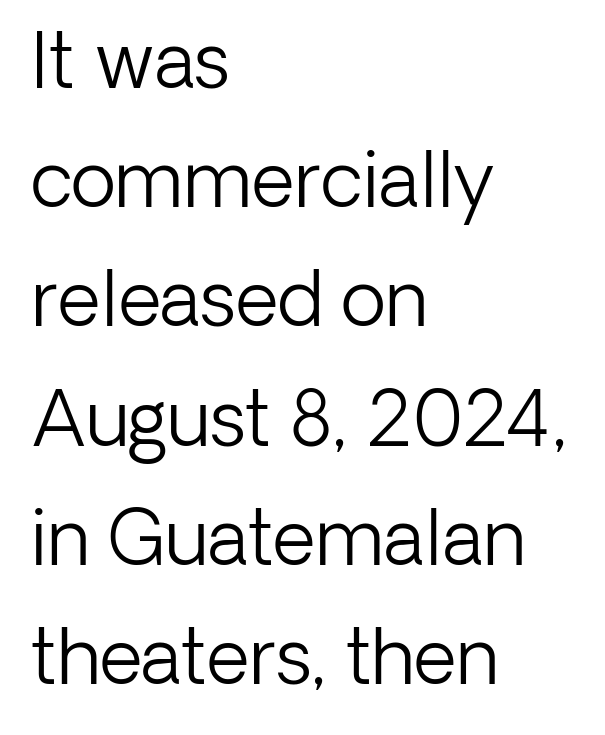
The image shows 75 px light sans-serif type, upright; set left-aligned, normal line spacing (1.59x), normal letter spacing, not underlined; low stroke contrast and a medium x-height.
